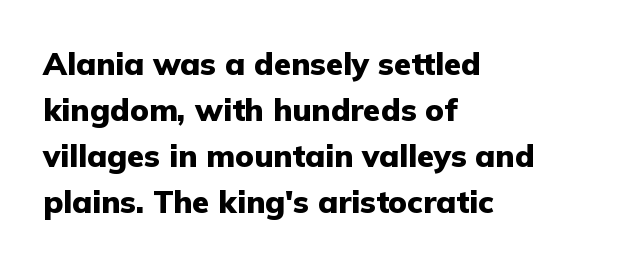
The image shows 31 px heavy sans-serif type, upright; set left-aligned, normal line spacing (1.48x), normal letter spacing, not underlined; low stroke contrast and a medium x-height.
